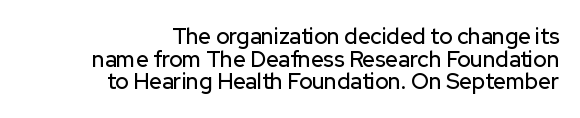
Q: Is the text italic (slanted)? A: No, it is upright.
Q: Is the text underlined? A: No.
Q: How is the paragraph aligned? A: Right-aligned.
Q: Is the spacing between letters normal or unusually wide? A: Normal.
Q: Is the spacing between lines tight, normal or loose? A: Tight.
